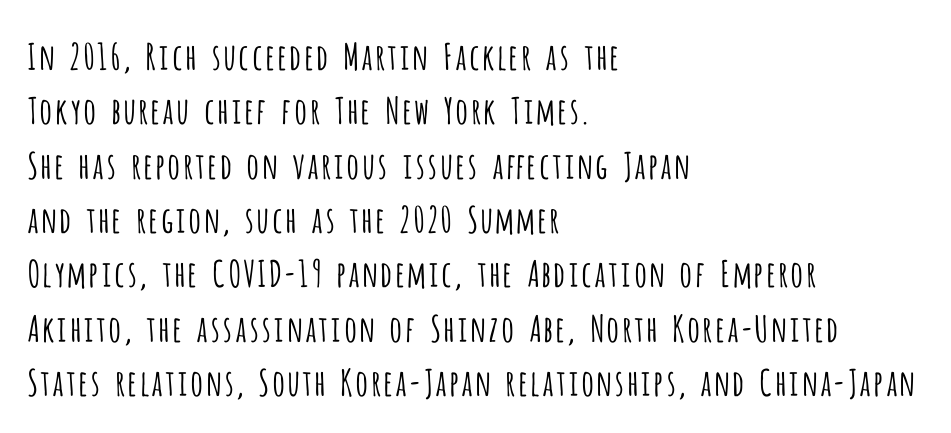
Q: Is the text bold? A: No.
Q: Is the text italic (slanted)? A: No, it is upright.
Q: Is the typeface a serif or a sans-serif typeface? A: Sans-serif.
Q: Is the text underlined? A: No.
Q: How is the paragraph aligned? A: Left-aligned.
Q: Is the spacing between letters normal or unusually wide? A: Normal.
Q: Is the spacing between lines tight, normal or loose? A: Normal.
Q: Width (condensed, normal, or wide)? A: Condensed.
Q: Stroke contrast? A: Low.
Q: x-height? A: Large.
Q: Monospaced? A: No.
